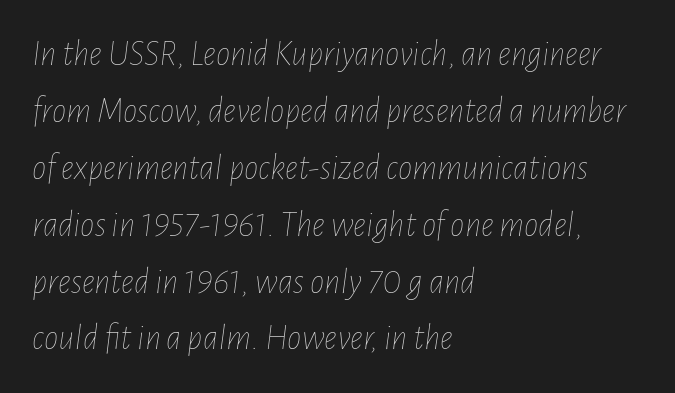
The image shows 36 px thin, condensed type, italic (leaning right); set left-aligned, normal line spacing (1.58x), normal letter spacing, not underlined; low stroke contrast and a medium x-height.
